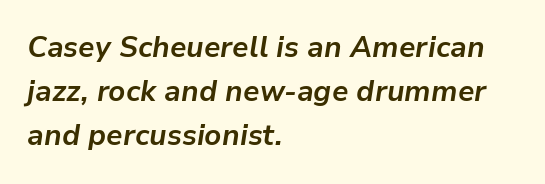
Q: Is the text bold? A: Yes.
Q: Is the text italic (slanted)? A: Yes, it leans right by about 9 degrees.
Q: Is the text underlined? A: No.
Q: How is the paragraph aligned? A: Left-aligned.
Q: Is the spacing between letters normal or unusually wide? A: Normal.
Q: Is the spacing between lines tight, normal or loose? A: Normal.
Q: Width (condensed, normal, or wide)? A: Normal.
Q: Stroke contrast? A: Low.
Q: x-height? A: Medium.
Q: Monospaced? A: No.
